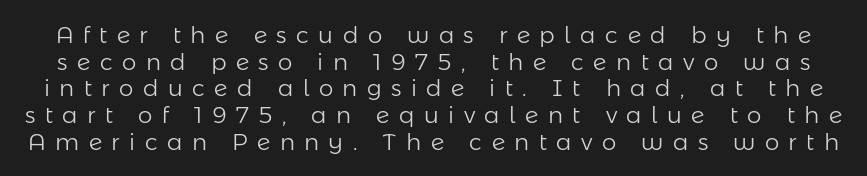
The image shows 23 px text type, upright; set line spacing 1.16x, unusually wide letter spacing (+0.41 em), not underlined.
